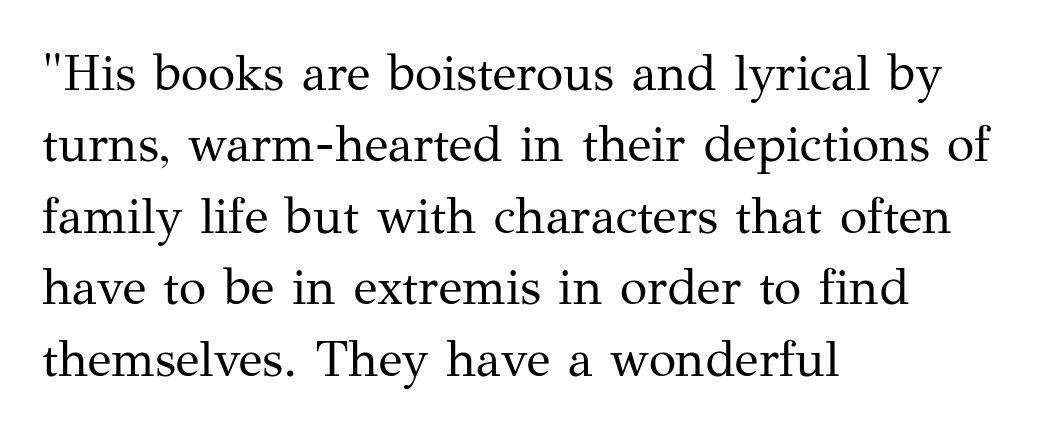
The image shows 50 px regular-weight serif type, upright; set left-aligned, normal line spacing (1.43x), normal letter spacing, not underlined; medium stroke contrast and a medium x-height.
